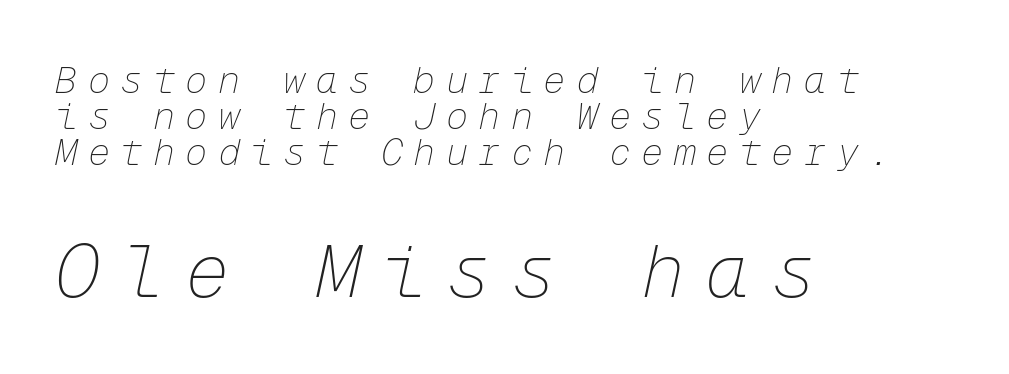
Q: Is the text bold? A: No.
Q: Is the text italic (slanted)? A: Yes, it leans right by about 12 degrees.
Q: Is the text underlined? A: No.
Q: How is the paragraph aligned? A: Left-aligned.
Q: Is the spacing between letters normal or unusually wide? A: Unusually wide.
Q: Is the spacing between lines tight, normal or loose? A: Tight.
Q: Which block of text is set in a larger size, the first (top) or the second (bottom)? A: The second (bottom) one.
Q: Width (condensed, normal, or wide)? A: Normal.
Q: Stroke contrast? A: Low.
Q: x-height? A: Medium.
Q: Monospaced? A: Yes.
